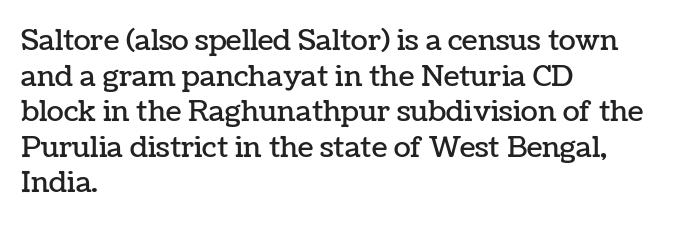
{"italic": "no", "width": "normal", "stroke_contrast": "low", "x_height": "medium", "monospaced": "no", "underline": "no", "align": "left", "line_spacing": "normal", "line_spacing_ratio": 1.27, "letter_spacing": "normal", "letter_spacing_em": 0.0, "glyph_px": 28}
